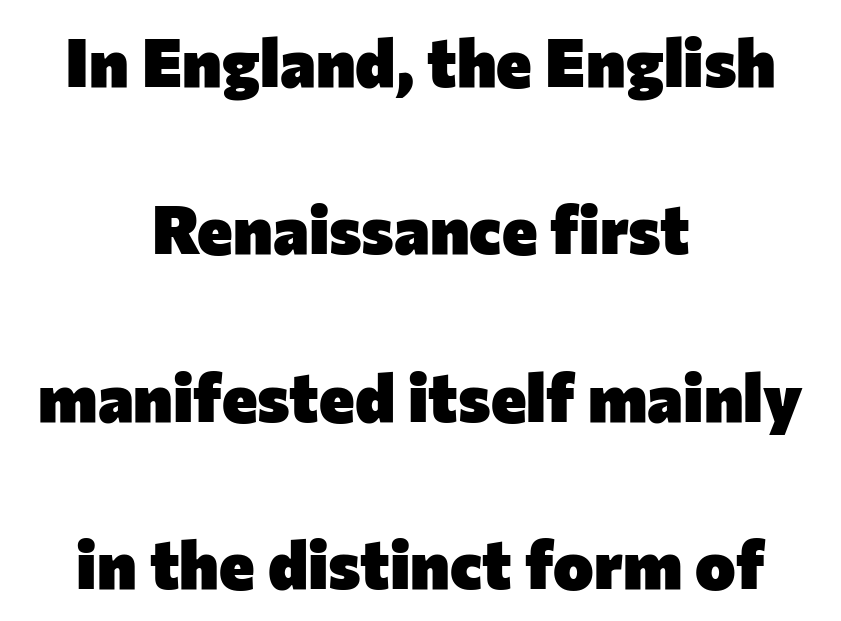
A dark, heavy texture on the line: the type is bold. Is this a fixed-width face? No — the glyphs have proportional, varying widths. Italic: no, the glyphs are upright roman. Serif or sans? Sans — the stroke terminals are bare. The space between consecutive lines is lavish. In CSS terms this would be text-align: center.
